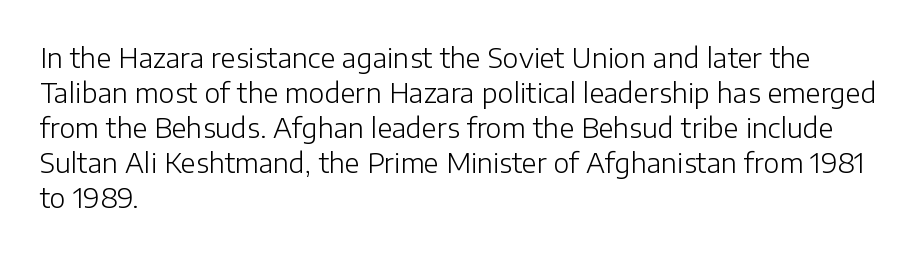
Q: Is the text bold? A: No.
Q: Is the text italic (slanted)? A: No, it is upright.
Q: Is the text underlined? A: No.
Q: How is the paragraph aligned? A: Left-aligned.
Q: Is the spacing between letters normal or unusually wide? A: Normal.
Q: Is the spacing between lines tight, normal or loose? A: Normal.
